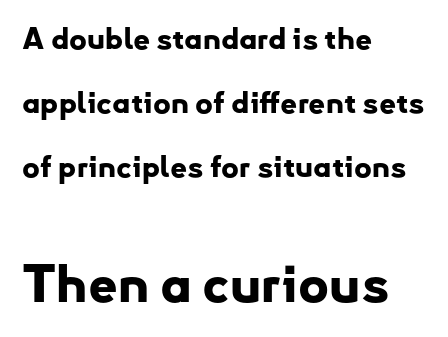
{"serif": "no", "italic": "no", "bold": "yes", "weight": "bold", "width": "normal", "stroke_contrast": "low", "x_height": "small", "monospaced": "no", "underline": "no", "align": "left", "line_spacing": "loose", "line_spacing_ratio": 2.14, "letter_spacing": "normal", "letter_spacing_em": 0.0, "larger_block": "second", "size_ratio": 1.73, "glyph_px": 52}
